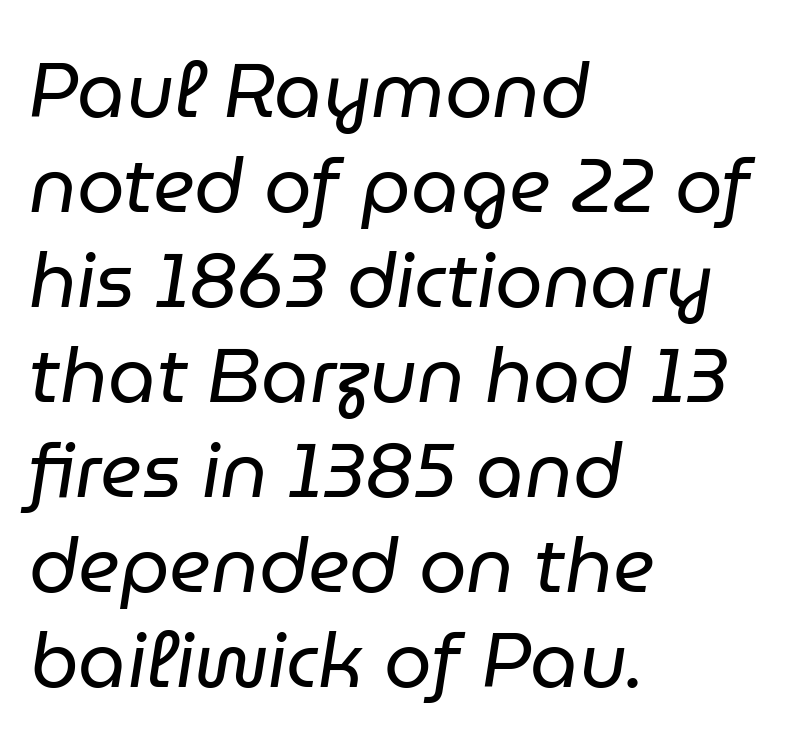
Q: Is the text bold? A: No.
Q: Is the text italic (slanted)? A: Yes, it leans right by about 9 degrees.
Q: Is the text underlined? A: No.
Q: How is the paragraph aligned? A: Left-aligned.
Q: Is the spacing between letters normal or unusually wide? A: Normal.
Q: Is the spacing between lines tight, normal or loose? A: Normal.
Q: Width (condensed, normal, or wide)? A: Normal.
Q: Stroke contrast? A: Low.
Q: x-height? A: Medium.
Q: Monospaced? A: No.
